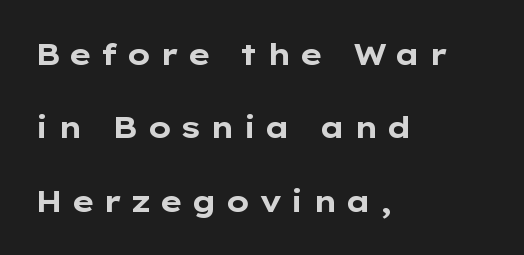
Check where the strokes stop: nothing finishes them off — pure sans. These lines are rendered in a variable-pitch font. Is there any slant? The stems are plumb. Rows of type keep a wide berth in the vertical direction. The strip under each line holds only bare page.
